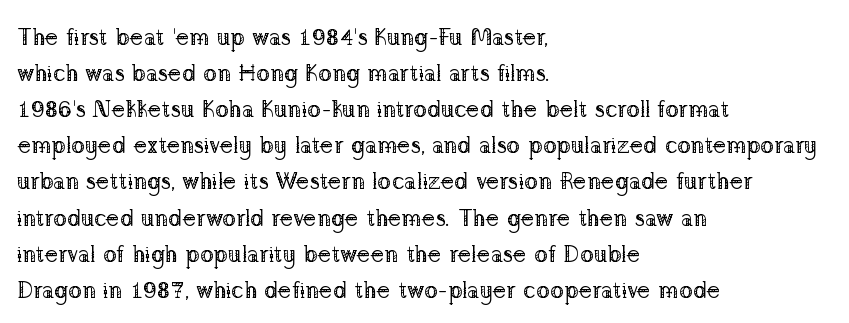
{"italic": "no", "bold": "no", "underline": "no", "align": "left", "line_spacing": "normal", "line_spacing_ratio": 1.57, "letter_spacing": "normal", "letter_spacing_em": 0.0, "glyph_px": 23}
